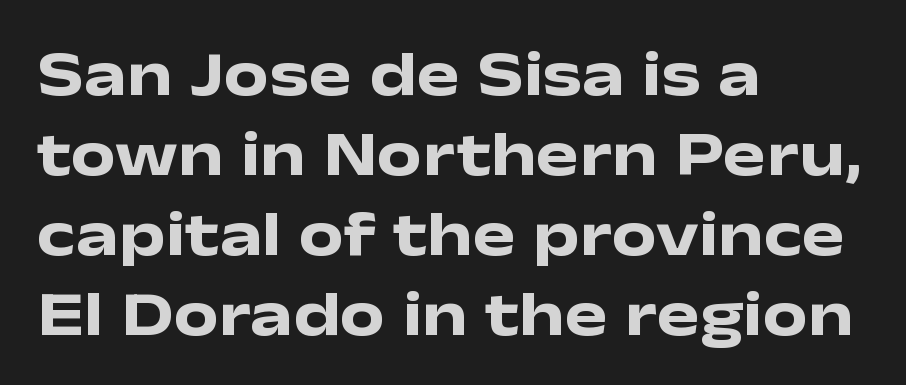
{"serif": "no", "italic": "no", "bold": "yes", "weight": "heavy", "width": "wide", "stroke_contrast": "low", "x_height": "medium", "monospaced": "no", "underline": "no", "align": "left", "line_spacing": "normal", "line_spacing_ratio": 1.25, "letter_spacing": "normal", "letter_spacing_em": 0.0, "glyph_px": 64}
